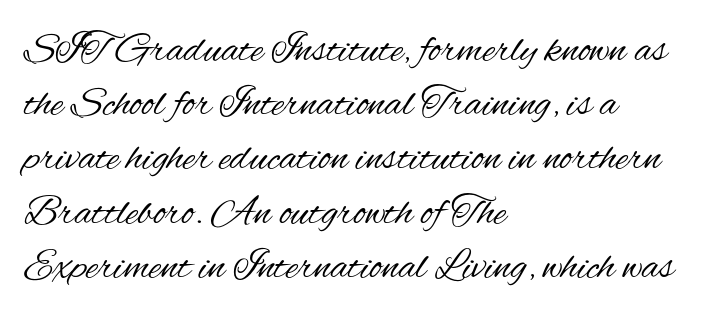
The image shows 42 px regular-weight, condensed sans-serif type; set left-aligned, normal line spacing (1.29x), normal letter spacing, not underlined; medium stroke contrast and a small x-height.
